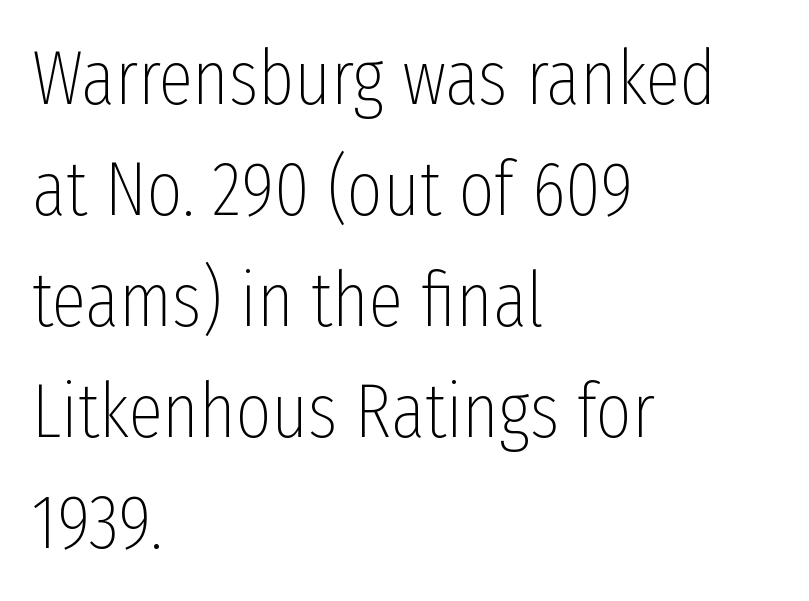
The image shows 77 px thin, condensed sans-serif type, upright; set left-aligned, normal line spacing (1.44x), normal letter spacing, not underlined; low stroke contrast and a medium x-height.
